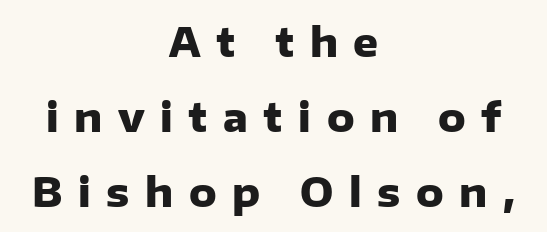
Q: Is the text bold? A: Yes.
Q: Is the text italic (slanted)? A: No, it is upright.
Q: Is the typeface a serif or a sans-serif typeface? A: Sans-serif.
Q: Is the text underlined? A: No.
Q: How is the paragraph aligned? A: Centered.
Q: Is the spacing between letters normal or unusually wide? A: Unusually wide.
Q: Is the spacing between lines tight, normal or loose? A: Loose.
Q: Width (condensed, normal, or wide)? A: Normal.
Q: Stroke contrast? A: Low.
Q: x-height? A: Medium.
Q: Monospaced? A: No.
